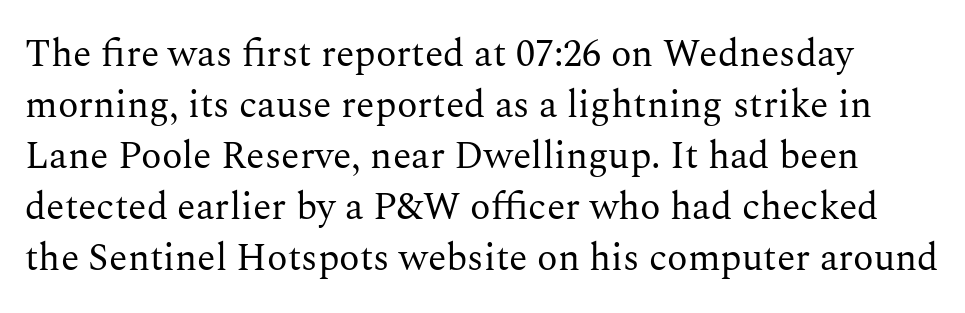
Every stem runs plumb, perpendicular to the baseline. Students, note that the glyphs here touch the page at normal intervals. The characters are drawn with everyday or finer stroke widths. Looks like regular typesetting: each glyph gets only the width it needs. Summary of vertical rhythm: regular, with standard interline spacing. The designer went with a serif here, giving each stem small feet.
